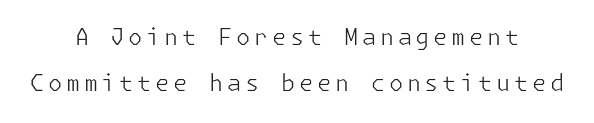
{"italic": "no", "bold": "no", "underline": "no", "align": "center", "line_spacing": "loose", "line_spacing_ratio": 1.99, "glyph_px": 23}
